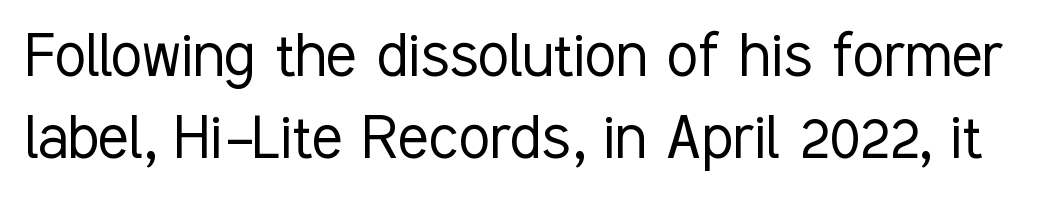
{"serif": "no", "italic": "no", "bold": "no", "weight": "light", "width": "condensed", "stroke_contrast": "low", "x_height": "medium", "monospaced": "no", "underline": "no", "line_spacing": "tight", "line_spacing_ratio": 1.14, "letter_spacing": "normal", "letter_spacing_em": 0.0, "glyph_px": 72}
